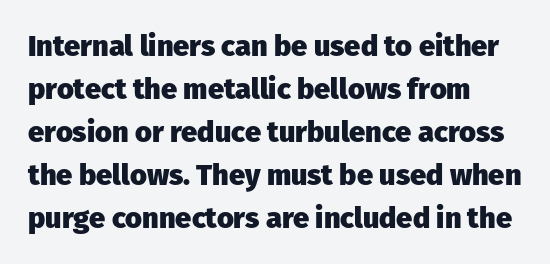
Q: Is the text bold? A: Yes.
Q: Is the text italic (slanted)? A: No, it is upright.
Q: Is the typeface a serif or a sans-serif typeface? A: Sans-serif.
Q: Is the text underlined? A: No.
Q: How is the paragraph aligned? A: Left-aligned.
Q: Is the spacing between letters normal or unusually wide? A: Normal.
Q: Is the spacing between lines tight, normal or loose? A: Normal.
Q: Width (condensed, normal, or wide)? A: Normal.
Q: Stroke contrast? A: Low.
Q: x-height? A: Medium.
Q: Monospaced? A: No.
